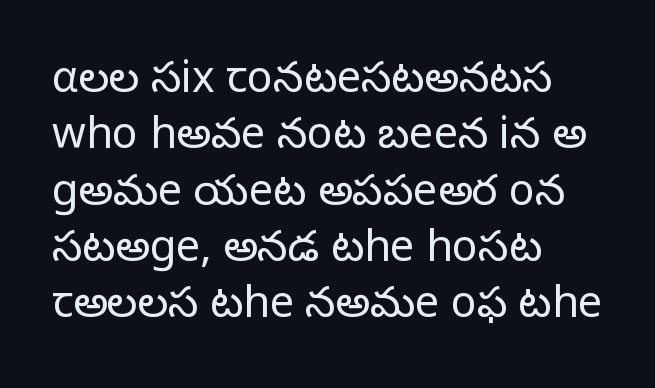
{"serif": "no", "italic": "no", "bold": "no", "weight": "light", "width": "normal", "stroke_contrast": "low", "x_height": "medium", "monospaced": "no", "underline": "no", "align": "left", "line_spacing": "normal", "line_spacing_ratio": 1.31, "letter_spacing": "normal", "letter_spacing_em": 0.0, "glyph_px": 43}
